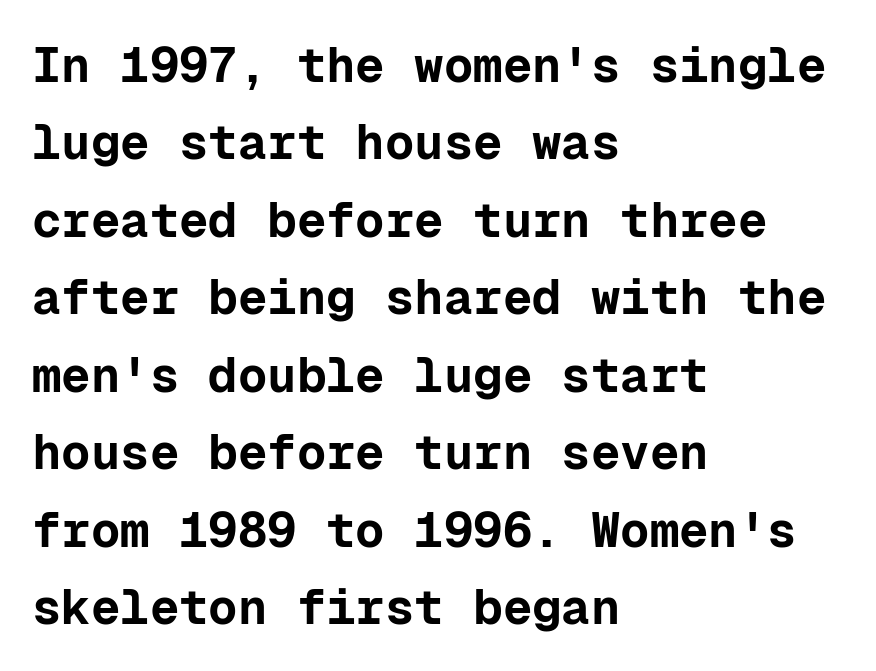
The image shows 49 px bold sans-serif type, upright, monospaced; set left-aligned, normal line spacing (1.58x), normal letter spacing, not underlined; low stroke contrast and a medium x-height.
